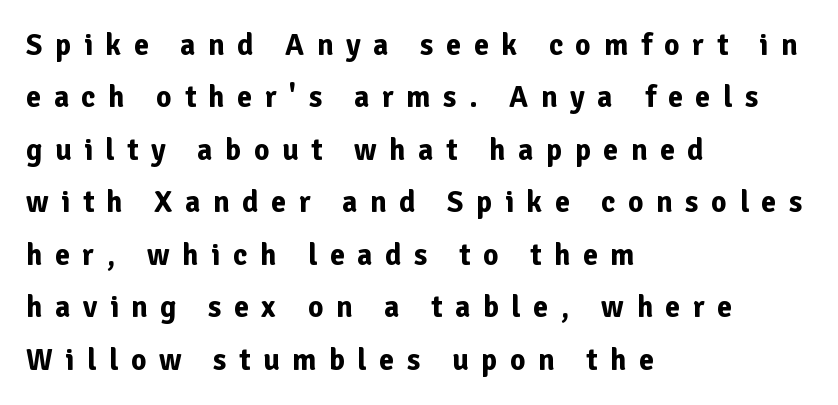
In terms of letterspacing, this is a distinctly airy, spread setting. Emphasis by weight is at full strength: bold. The axis of the letterforms is exactly vertical. You can tell from the bare stems that sans-serif type was used. The words here are not underlined.
